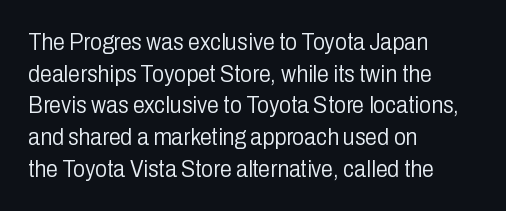
Leftover space on each line is placed entirely after the last word. The typesetting does not lean heavy: it is not bold. Honestly, the letter spacing is just normal — you wouldn't notice it. Underline: absent. If you drew a line through each stem, it would be perfectly vertical.
